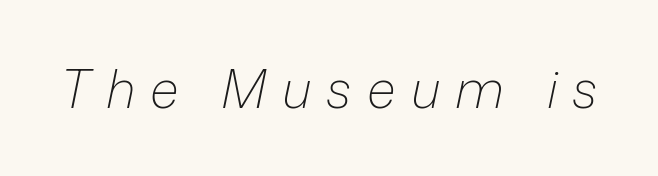
{"italic": "yes", "lean": "right", "slant_degrees": 12, "bold": "no", "weight": "light", "width": "normal", "stroke_contrast": "low", "x_height": "medium", "monospaced": "no", "underline": "no", "letter_spacing": "wide", "letter_spacing_em": 0.29, "glyph_px": 52}
